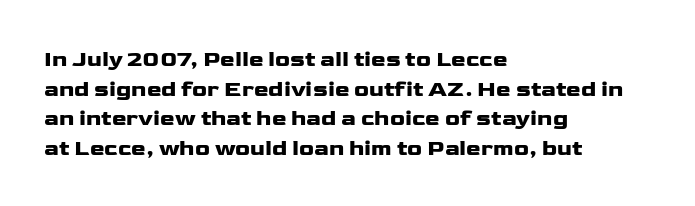
{"italic": "no", "underline": "no", "align": "left", "line_spacing": "normal", "line_spacing_ratio": 1.35, "letter_spacing": "normal", "letter_spacing_em": 0.0, "glyph_px": 22}
